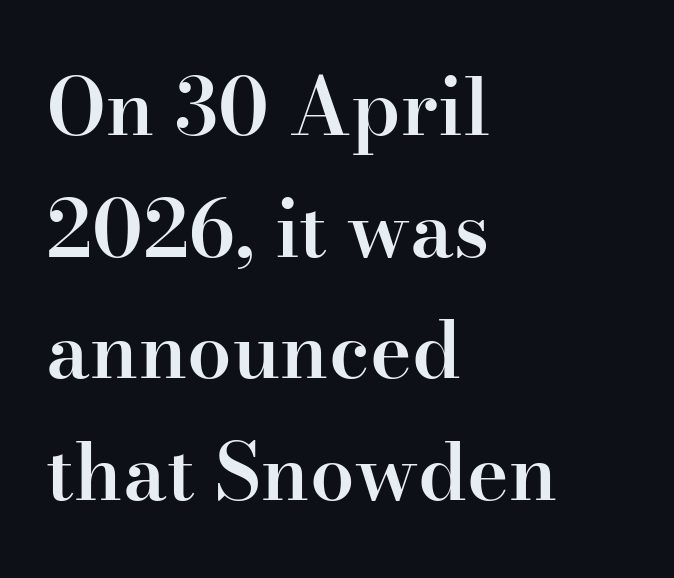
A student would call this left alignment; a typographer would say flush left, rag right. Words float on clear page, feet unadorned. Unlike a clean sans, this face finishes its strokes with serifs. Evenly set lines give the paragraph a standard silhouette. Look at the stroke-to-counter ratio: somewhat heavy, a semibold. Designer's note — italics off, roman on.
